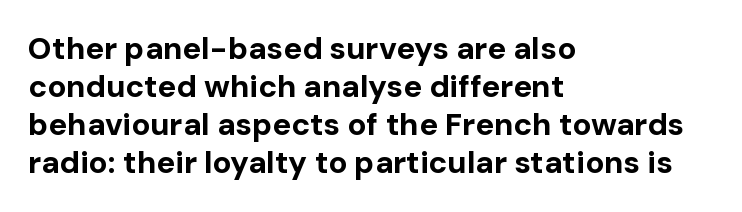
Regarding serifs, this sample does without them. Vertical strokes here are truly vertical. Left-aligned paragraph, ragged on the right. Anything drawn beneath the words? Only blank space. Look at the stroke-to-counter ratio: heavy, a bold. Spacing verdict: proportional, widths tailored to each character.
